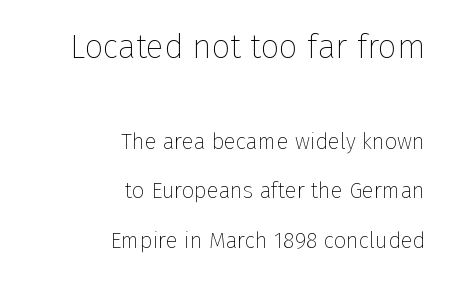
{"serif": "no", "italic": "no", "bold": "no", "weight": "thin", "width": "normal", "stroke_contrast": "low", "x_height": "medium", "monospaced": "no", "underline": "no", "align": "right", "line_spacing": "loose", "line_spacing_ratio": 2.25, "letter_spacing": "normal", "letter_spacing_em": 0.0, "larger_block": "first", "size_ratio": 1.5, "glyph_px": 33}
